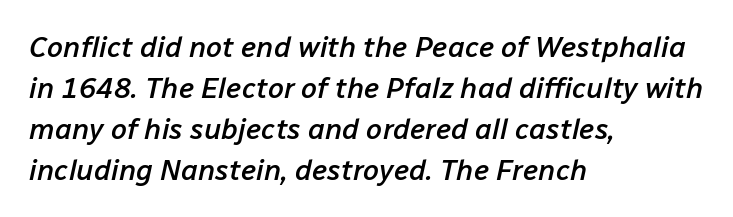
The image shows 29 px semibold type, italic (leaning right); set left-aligned, normal line spacing (1.41x), normal letter spacing, not underlined; low stroke contrast and a medium x-height.
